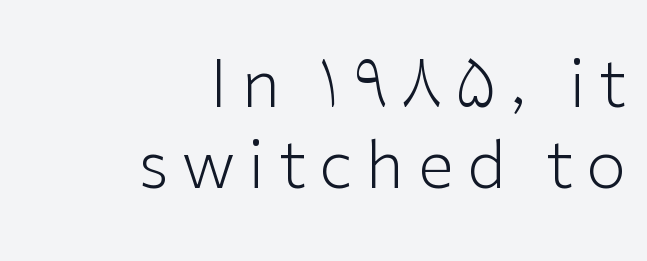
Q: Is the text bold? A: No.
Q: Is the text italic (slanted)? A: No, it is upright.
Q: Is the typeface a serif or a sans-serif typeface? A: Sans-serif.
Q: Is the text underlined? A: No.
Q: How is the paragraph aligned? A: Right-aligned.
Q: Is the spacing between letters normal or unusually wide? A: Unusually wide.
Q: Is the spacing between lines tight, normal or loose? A: Normal.
Q: Width (condensed, normal, or wide)? A: Normal.
Q: Stroke contrast? A: Low.
Q: x-height? A: Medium.
Q: Monospaced? A: No.
